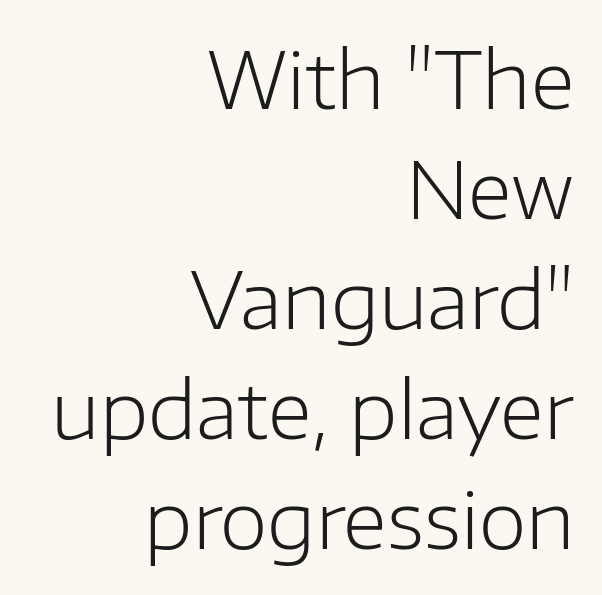
The specimen omits any rule beneath the text block's lines. The setting favours the right margin, as signatures and pull-quotes sometimes do. The type is set solid horizontally, with unmodified tracking. Each letter keeps its own natural width here, so spacing adapts to shape.
